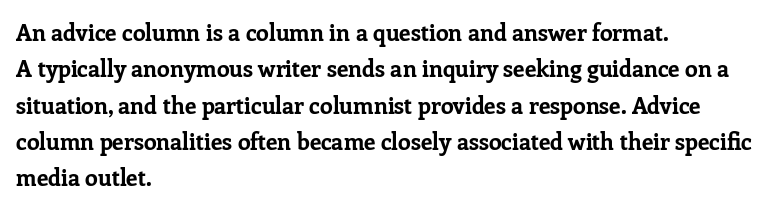
Q: Is the text bold? A: Yes.
Q: Is the text italic (slanted)? A: No, it is upright.
Q: Is the text underlined? A: No.
Q: How is the paragraph aligned? A: Left-aligned.
Q: Is the spacing between letters normal or unusually wide? A: Normal.
Q: Is the spacing between lines tight, normal or loose? A: Normal.
